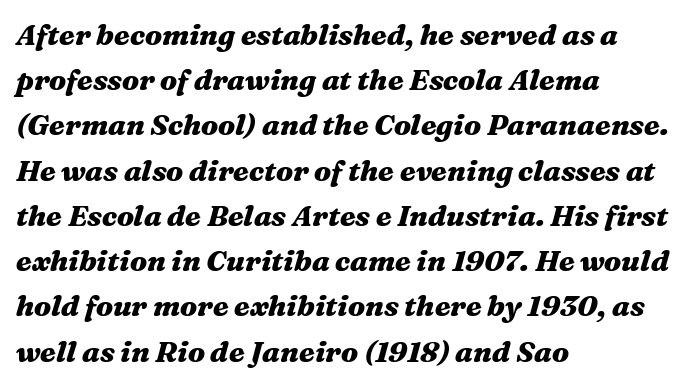
The image shows 29 px heavy, wide type, italic (leaning right); set left-aligned, normal line spacing (1.56x), normal letter spacing, not underlined; medium stroke contrast and a medium x-height.
